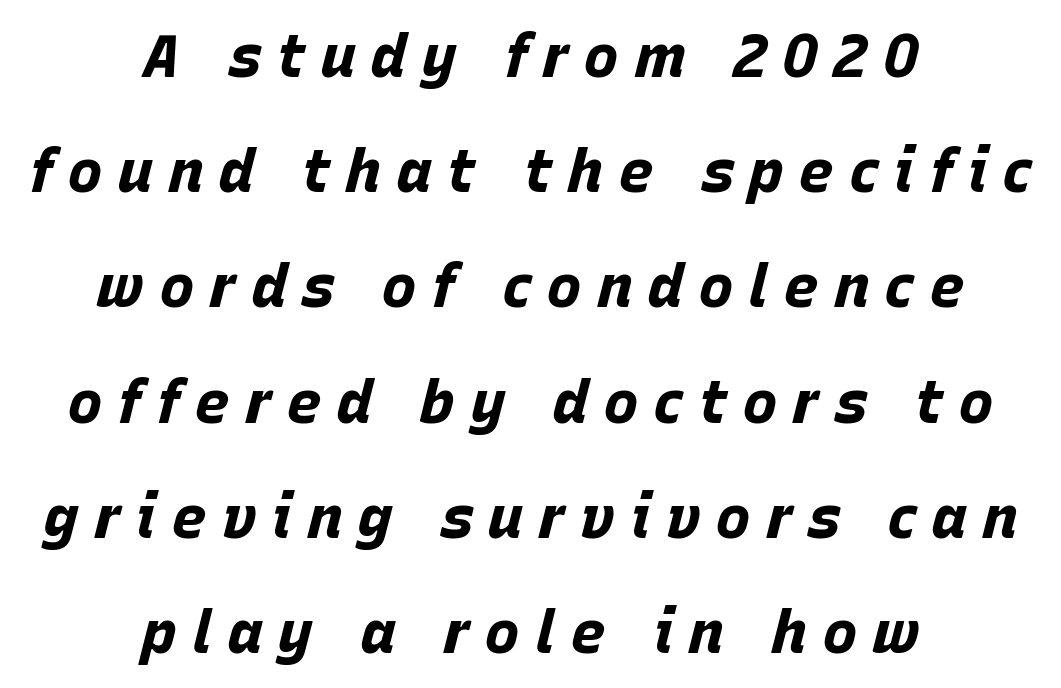
{"italic": "yes", "lean": "right", "slant_degrees": 15, "bold": "yes", "weight": "bold", "width": "normal", "stroke_contrast": "low", "x_height": "large", "monospaced": "no", "underline": "no", "align": "center", "line_spacing": "loose", "line_spacing_ratio": 1.92, "letter_spacing": "wide", "letter_spacing_em": 0.24, "glyph_px": 60}
